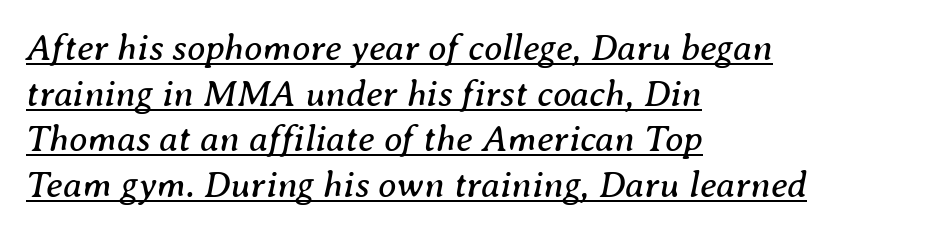
The image shows 37 px regular-weight serif type, italic (leaning right); set left-aligned, line spacing 1.23x, normal letter spacing, underlined; medium stroke contrast and a medium x-height.
